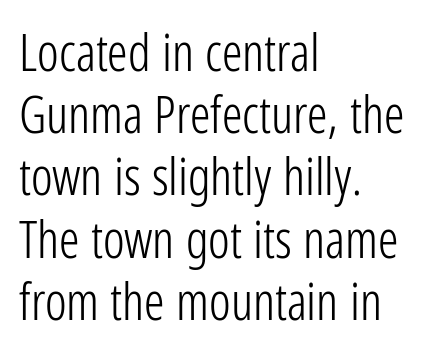
Ink coverage per letter is moderate at most. Every stem runs plumb, perpendicular to the baseline. A typesetter would call this proportional, since set widths differ per character. Only glyphs here, with clear space below each row.
